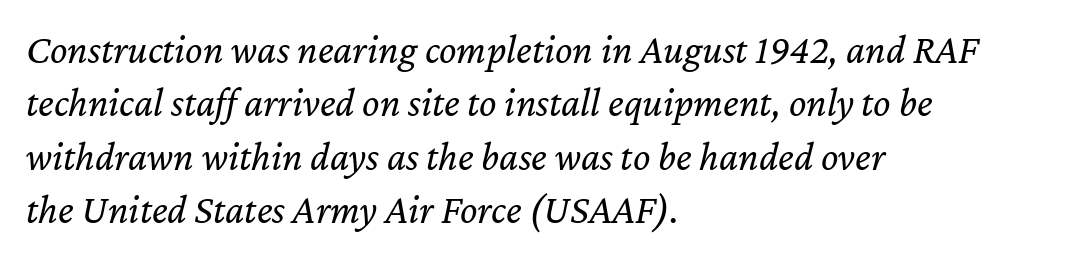
{"italic": "yes", "lean": "right", "slant_degrees": 12, "bold": "no", "weight": "regular", "width": "normal", "stroke_contrast": "low", "x_height": "medium", "monospaced": "no", "underline": "no", "align": "left", "line_spacing": "normal", "line_spacing_ratio": 1.3, "letter_spacing": "normal", "letter_spacing_em": 0.0, "glyph_px": 41}
